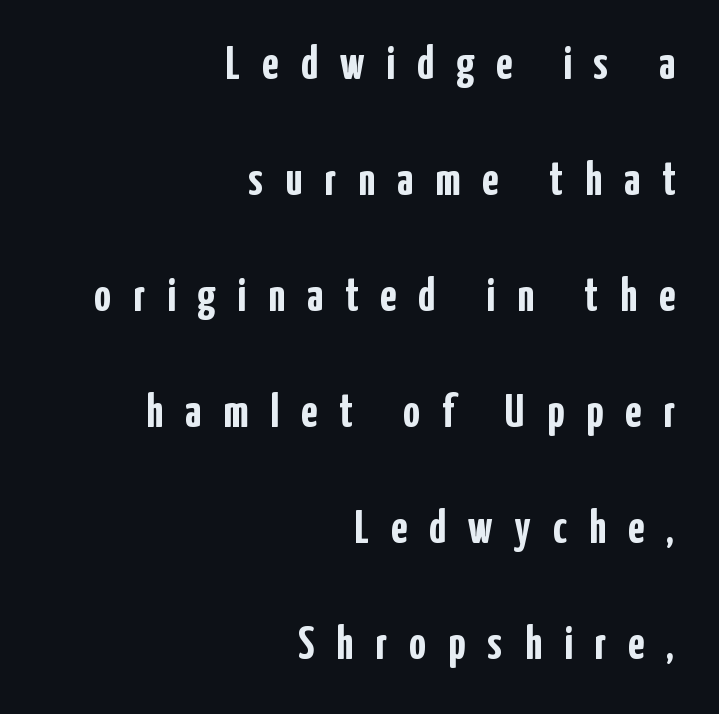
Ordinary non-slanted type is in use. The paragraph shown leans on its right margin. How are the letters spaced? Widely, with obvious added tracking. The typesetting leans heavy: a genuine bold.
